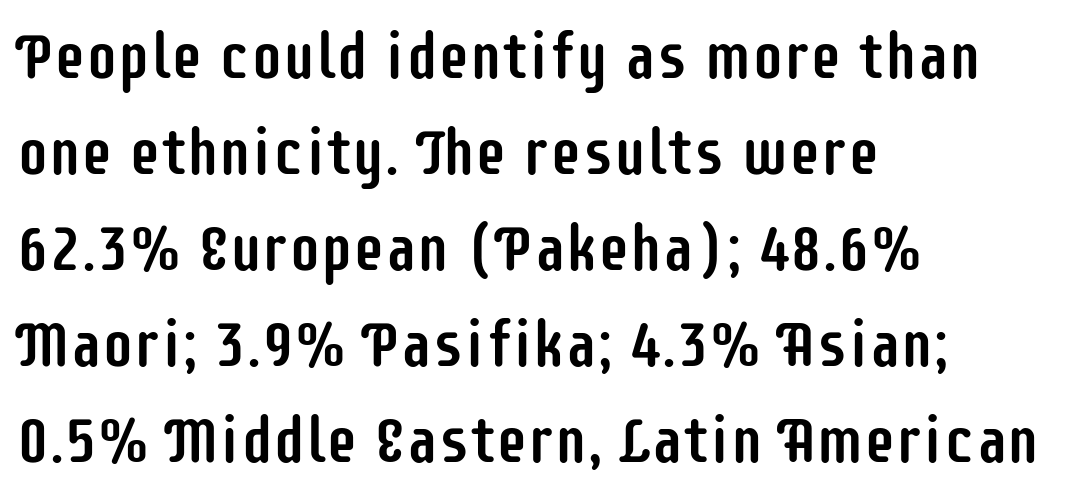
Q: Is the text italic (slanted)? A: No, it is upright.
Q: Is the typeface a serif or a sans-serif typeface? A: Sans-serif.
Q: Is the text underlined? A: No.
Q: How is the paragraph aligned? A: Left-aligned.
Q: Is the spacing between letters normal or unusually wide? A: Normal.
Q: Is the spacing between lines tight, normal or loose? A: Normal.
Q: Width (condensed, normal, or wide)? A: Condensed.
Q: Stroke contrast? A: Low.
Q: x-height? A: Large.
Q: Monospaced? A: No.
